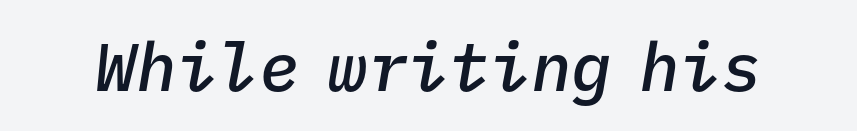
The image shows 68 px semibold type, italic (leaning right), monospaced; set normal letter spacing, not underlined; low stroke contrast and a medium x-height.
